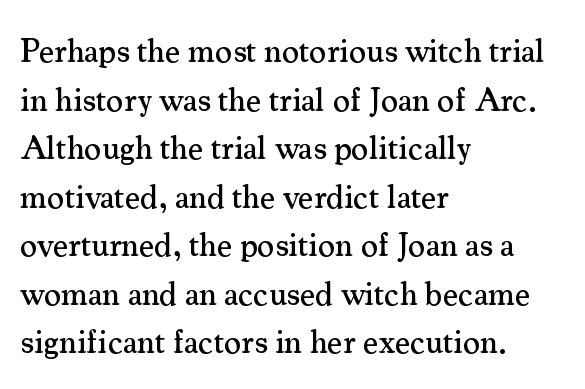
{"serif": "yes", "italic": "no", "width": "normal", "stroke_contrast": "medium", "x_height": "small", "monospaced": "no", "underline": "no", "align": "left", "line_spacing": "normal", "line_spacing_ratio": 1.47, "letter_spacing": "normal", "letter_spacing_em": 0.0, "glyph_px": 33}
